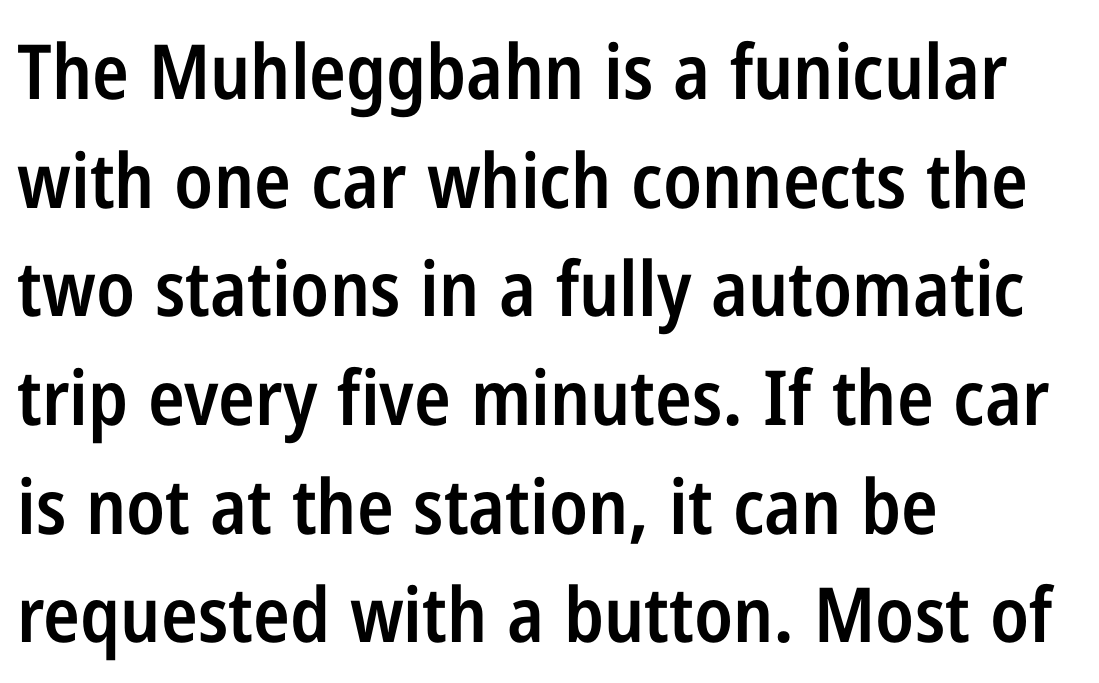
Q: Is the text bold? A: Semi-bold.
Q: Is the text italic (slanted)? A: No, it is upright.
Q: Is the typeface a serif or a sans-serif typeface? A: Sans-serif.
Q: Is the text underlined? A: No.
Q: How is the paragraph aligned? A: Left-aligned.
Q: Is the spacing between letters normal or unusually wide? A: Normal.
Q: Is the spacing between lines tight, normal or loose? A: Normal.
Q: Width (condensed, normal, or wide)? A: Condensed.
Q: Stroke contrast? A: Low.
Q: x-height? A: Medium.
Q: Monospaced? A: No.
